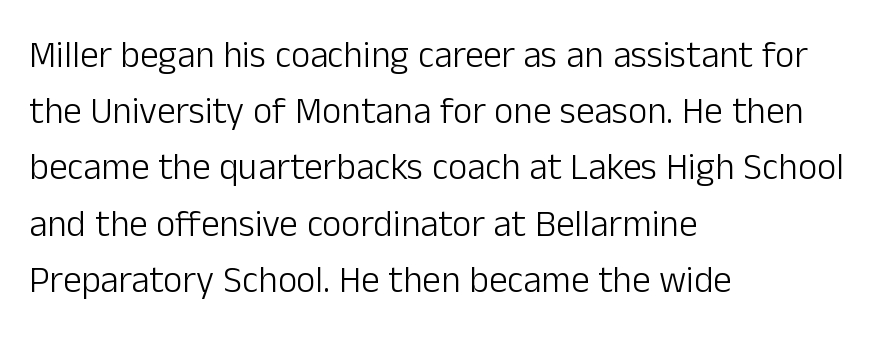
{"serif": "no", "italic": "no", "bold": "no", "weight": "light", "width": "normal", "stroke_contrast": "low", "x_height": "medium", "monospaced": "no", "underline": "no", "align": "left", "line_spacing": "normal", "line_spacing_ratio": 1.52, "letter_spacing": "normal", "letter_spacing_em": 0.0, "glyph_px": 37}
